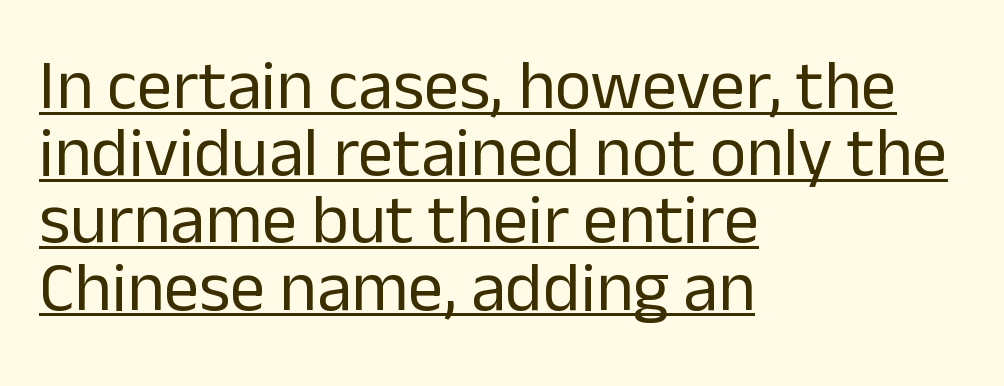
A typesetter would call this proportional, since set widths differ per character. Students, note that the glyphs here touch the page at normal intervals. This is underlined copy, the kind a proofreader might mark for attention. A typesetter would mark this as roman, not italic. Heft: none added — not bold. What's the leading like? Squeezed, with rows nearly overlapping.
